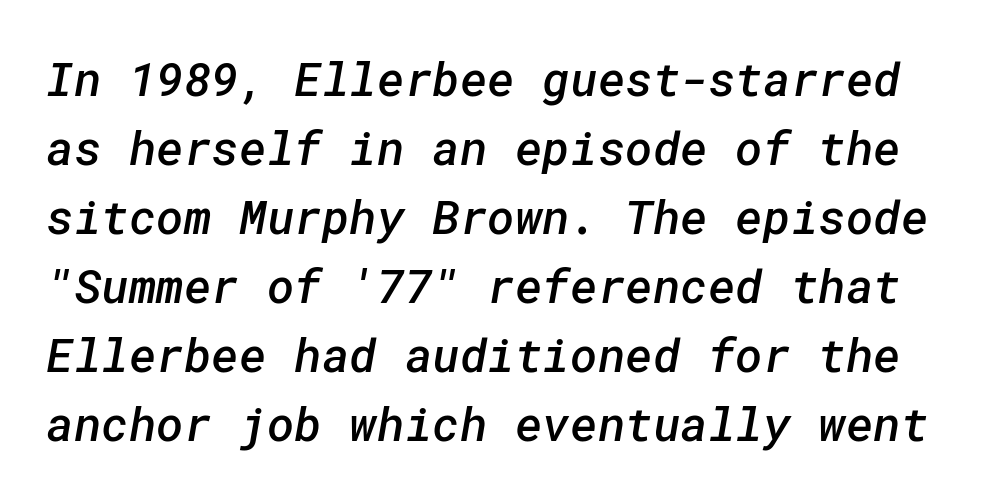
{"serif": "no", "bold": "semi", "weight": "semibold", "width": "normal", "stroke_contrast": "low", "x_height": "medium", "underline": "no", "line_spacing": "normal", "line_spacing_ratio": 1.47, "letter_spacing": "normal", "letter_spacing_em": 0.0, "glyph_px": 47}
